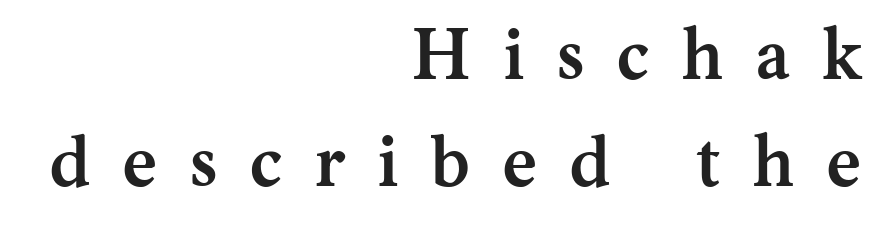
Plain, unruled lines of type. The paragraph shown leans on its right margin. Unlike italic type, these characters show no tilt at all. This is heavy type, rendered in bold.
